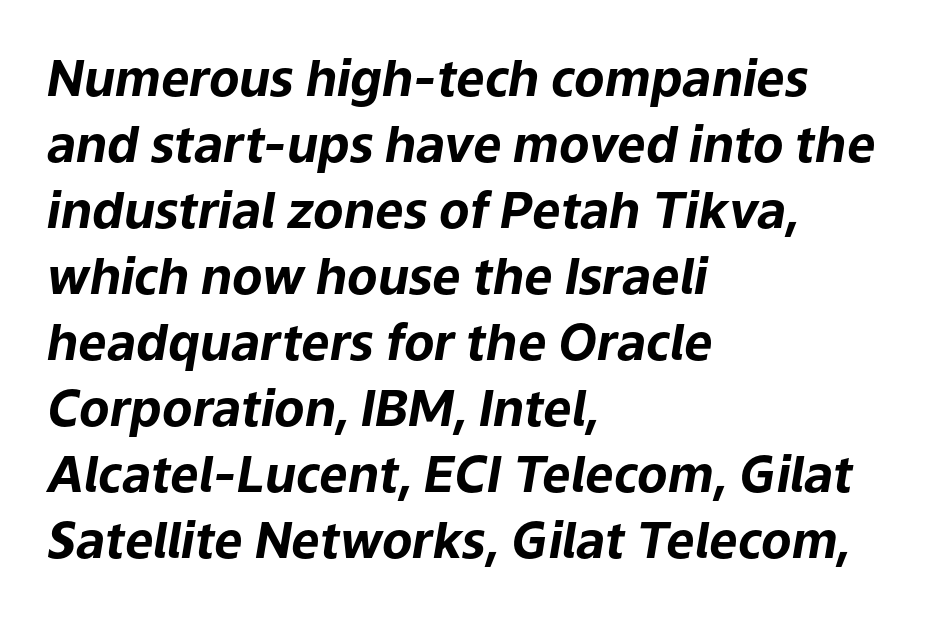
Teacher's note: observe the even left margin — that is flush-left alignment. The letters advance in unequal steps, a hallmark of proportional type. A clean baseline with only descenders dipping below it. When letters slant like this, we call the style italic. In terms of leading, this rendering sits right in the middle. I'd describe the lettering as bold — thick and assertive.
